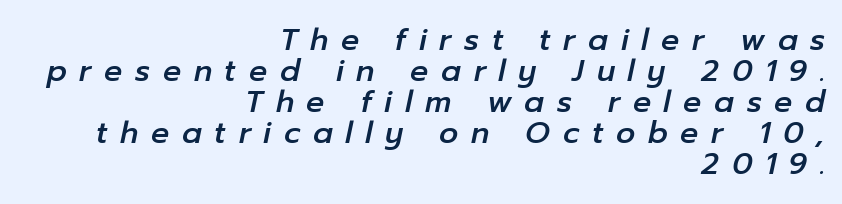
{"italic": "yes", "lean": "right", "slant_degrees": 12, "width": "normal", "stroke_contrast": "low", "x_height": "medium", "monospaced": "no", "underline": "no", "align": "right", "line_spacing": "tight", "line_spacing_ratio": 1.03, "letter_spacing": "wide", "letter_spacing_em": 0.42, "glyph_px": 30}
